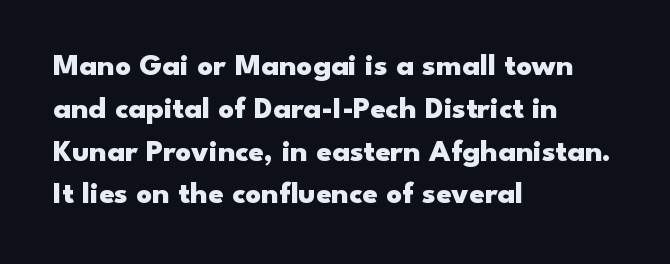
The image shows 31 px heavy, wide sans-serif type, upright; set left-aligned, normal line spacing (1.38x), normal letter spacing, not underlined; low stroke contrast and a small x-height.
